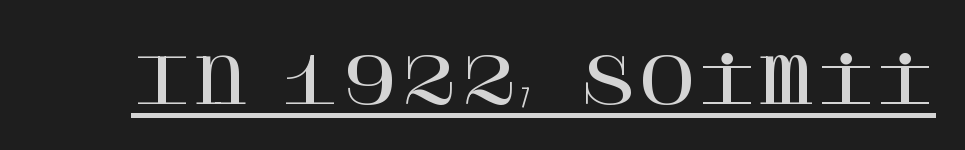
{"serif": "yes", "italic": "no", "width": "normal", "stroke_contrast": "high", "x_height": "large", "underline": "yes", "letter_spacing": "normal", "letter_spacing_em": 0.0, "glyph_px": 64}
